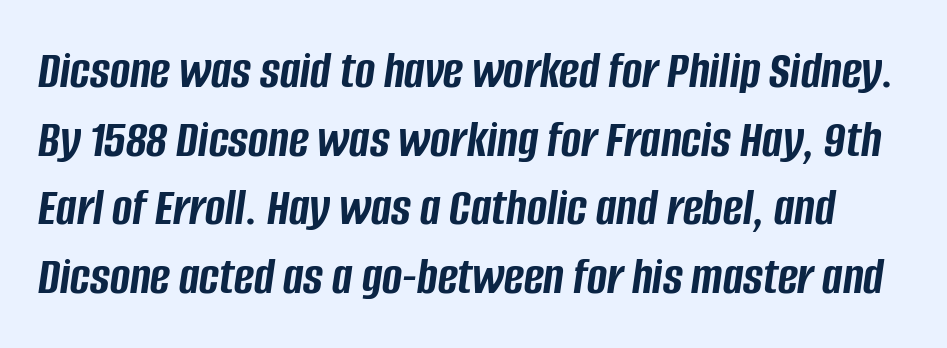
Q: Is the text bold? A: Yes.
Q: Is the text italic (slanted)? A: Yes, it leans right by about 8 degrees.
Q: Is the text underlined? A: No.
Q: Is the spacing between letters normal or unusually wide? A: Normal.
Q: Is the spacing between lines tight, normal or loose? A: Normal.
Q: Width (condensed, normal, or wide)? A: Condensed.
Q: Stroke contrast? A: Low.
Q: x-height? A: Large.
Q: Monospaced? A: No.
